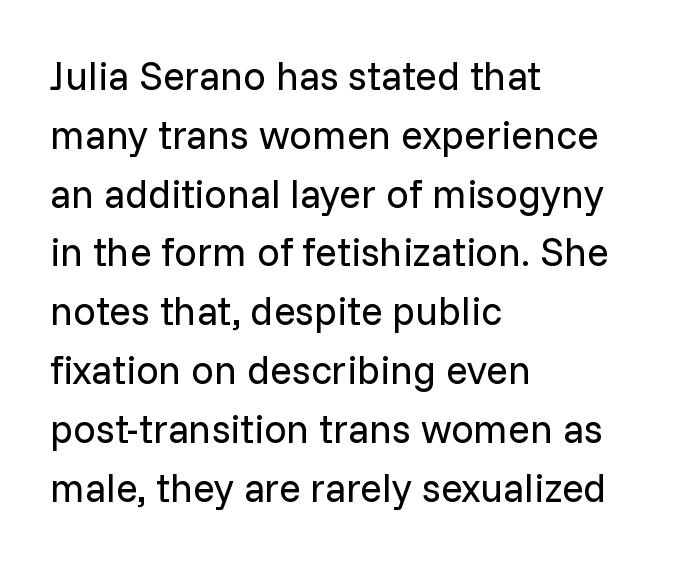
{"serif": "no", "italic": "no", "bold": "no", "weight": "regular", "width": "normal", "stroke_contrast": "low", "x_height": "medium", "monospaced": "no", "underline": "no", "align": "left", "line_spacing": "normal", "line_spacing_ratio": 1.47, "letter_spacing": "normal", "letter_spacing_em": 0.0, "glyph_px": 40}
